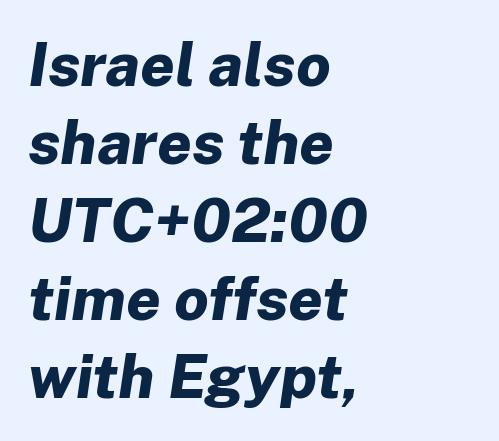
{"italic": "yes", "lean": "right", "slant_degrees": 8, "bold": "yes", "weight": "bold", "width": "normal", "stroke_contrast": "low", "x_height": "medium", "monospaced": "no", "underline": "no", "align": "left", "line_spacing": "normal", "line_spacing_ratio": 1.28, "letter_spacing": "normal", "letter_spacing_em": 0.0, "glyph_px": 61}
